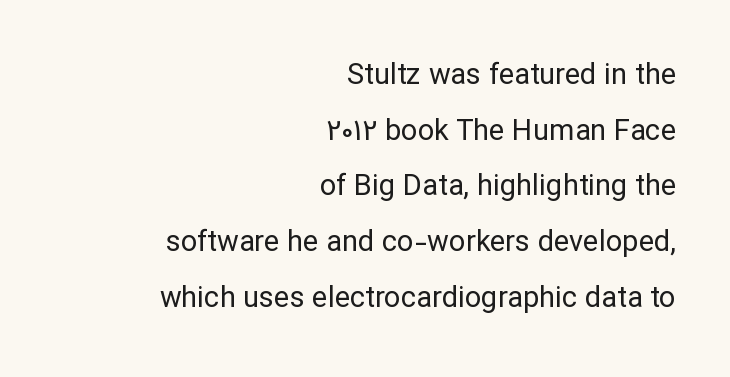
The image shows 29 px regular-weight sans-serif type, upright; set right-aligned, loose line spacing (1.92x), normal letter spacing, not underlined; low stroke contrast and a medium x-height.
